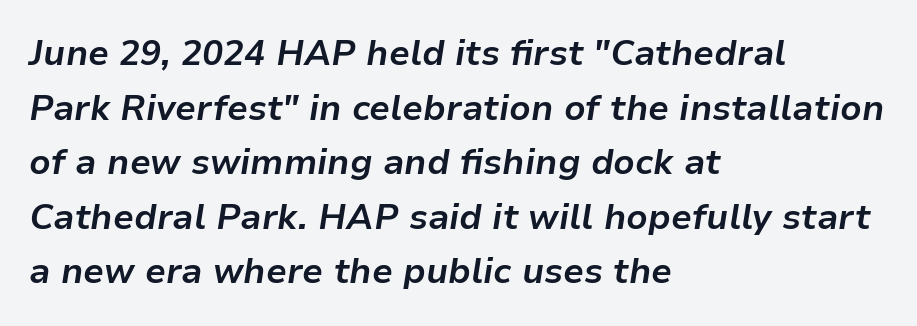
Honestly, there is no underline to notice here at all. A typesetter would call this zero additional tracking. This is oblique type, the kind used for emphasis or titles. This rendering uses left alignment, leaving the right contour irregular. The lines sit at an ordinary, default distance from one another.
